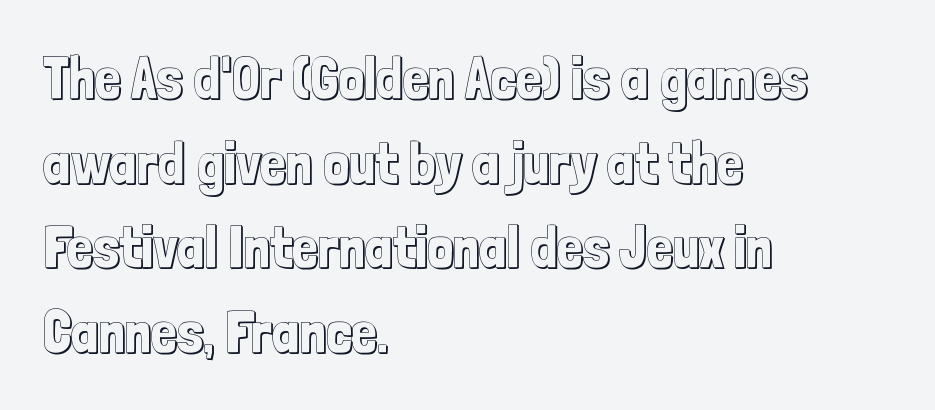
Q: Is the text italic (slanted)? A: No, it is upright.
Q: Is the text underlined? A: No.
Q: How is the paragraph aligned? A: Left-aligned.
Q: Is the spacing between letters normal or unusually wide? A: Normal.
Q: Is the spacing between lines tight, normal or loose? A: Normal.
Q: Width (condensed, normal, or wide)? A: Condensed.
Q: x-height? A: Medium.
Q: Monospaced? A: No.
